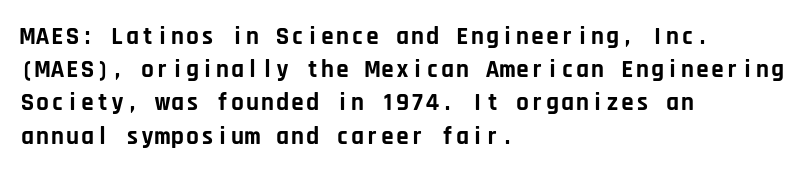
{"italic": "no", "bold": "yes", "underline": "no", "align": "left", "line_spacing": "normal", "line_spacing_ratio": 1.33, "letter_spacing": "normal", "letter_spacing_em": 0.0, "glyph_px": 25}
